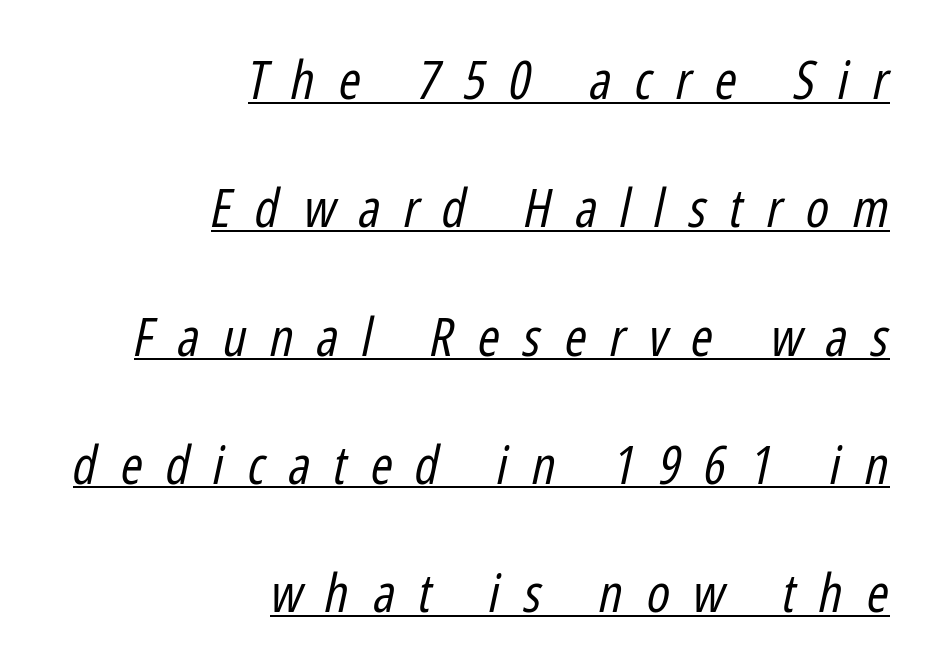
{"italic": "yes", "lean": "right", "slant_degrees": 12, "bold": "no", "weight": "regular", "width": "condensed", "stroke_contrast": "low", "x_height": "medium", "monospaced": "no", "underline": "yes", "align": "right", "line_spacing": "loose", "line_spacing_ratio": 2.42, "letter_spacing": "wide", "letter_spacing_em": 0.44, "glyph_px": 53}
